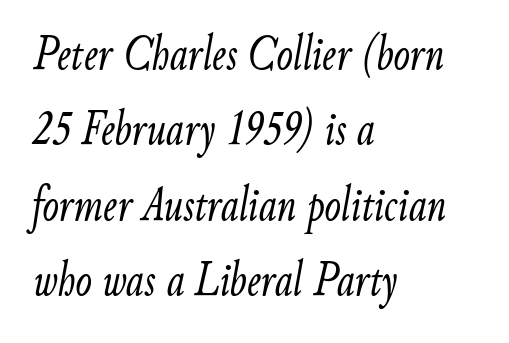
{"italic": "yes", "lean": "right", "slant_degrees": 9, "bold": "no", "weight": "light", "width": "condensed", "stroke_contrast": "low", "x_height": "small", "monospaced": "no", "underline": "no", "align": "left", "line_spacing": "normal", "line_spacing_ratio": 1.54, "letter_spacing": "normal", "letter_spacing_em": 0.0, "glyph_px": 49}
